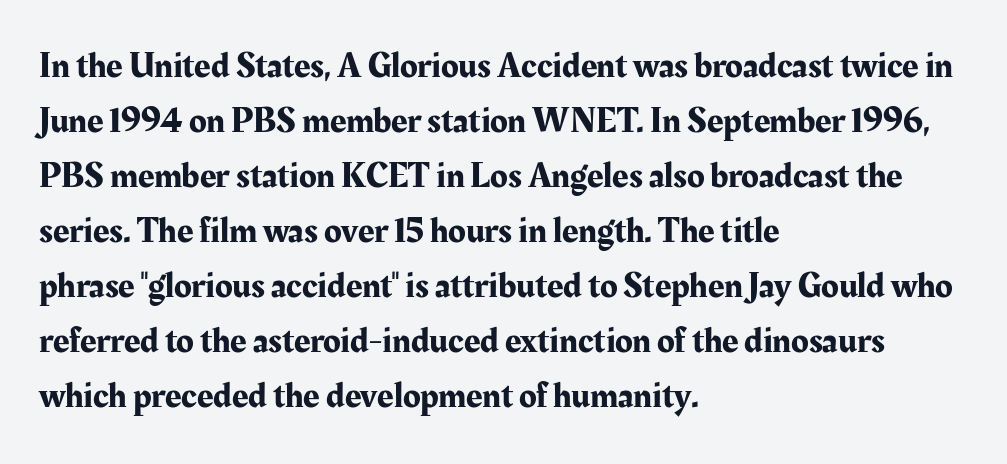
Is the block centered? No — it sits flush against the left margin. Successive baselines arrive at the customary interval. Spacing verdict: proportional, widths tailored to each character. Observe the ordinary spacing: letters are neighbours, not strangers. Note: serifs present on the glyphs. Posture: upright roman.
